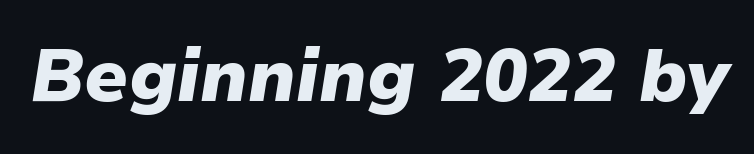
The image shows 74 px heavy type, italic (leaning right); set normal letter spacing, not underlined; low stroke contrast and a medium x-height.
